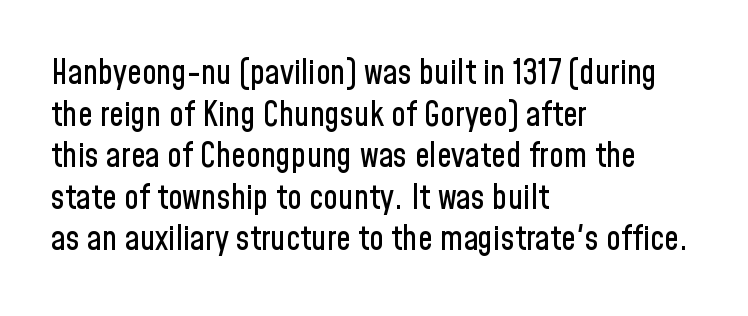
Q: Is the text italic (slanted)? A: No, it is upright.
Q: Is the typeface a serif or a sans-serif typeface? A: Sans-serif.
Q: Is the text underlined? A: No.
Q: How is the paragraph aligned? A: Left-aligned.
Q: Is the spacing between letters normal or unusually wide? A: Normal.
Q: Is the spacing between lines tight, normal or loose? A: Normal.
Q: Width (condensed, normal, or wide)? A: Condensed.
Q: Stroke contrast? A: Low.
Q: x-height? A: Medium.
Q: Monospaced? A: No.
